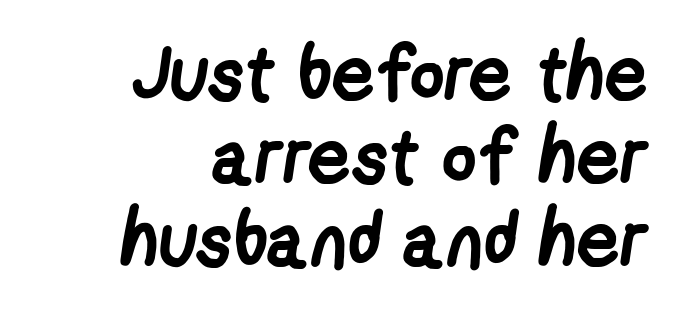
Q: Is the text bold? A: Yes.
Q: Is the typeface a serif or a sans-serif typeface? A: Sans-serif.
Q: Is the text underlined? A: No.
Q: How is the paragraph aligned? A: Right-aligned.
Q: Is the spacing between letters normal or unusually wide? A: Normal.
Q: Is the spacing between lines tight, normal or loose? A: Tight.
Q: Width (condensed, normal, or wide)? A: Condensed.
Q: Stroke contrast? A: Low.
Q: x-height? A: Medium.
Q: Monospaced? A: No.
